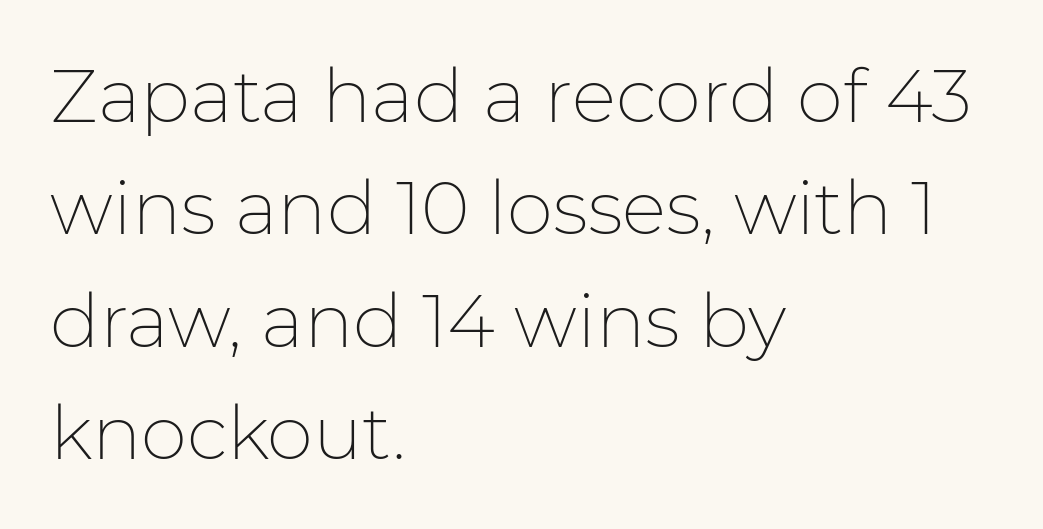
Q: Is the text bold? A: No.
Q: Is the text italic (slanted)? A: No, it is upright.
Q: Is the typeface a serif or a sans-serif typeface? A: Sans-serif.
Q: Is the text underlined? A: No.
Q: How is the paragraph aligned? A: Left-aligned.
Q: Is the spacing between letters normal or unusually wide? A: Normal.
Q: Is the spacing between lines tight, normal or loose? A: Normal.
Q: Width (condensed, normal, or wide)? A: Normal.
Q: Stroke contrast? A: Low.
Q: x-height? A: Medium.
Q: Monospaced? A: No.
